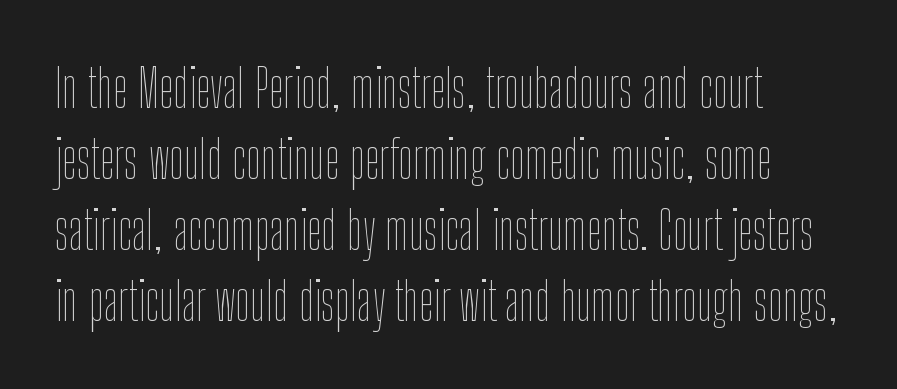
The image shows 53 px thin, condensed type, upright; set left-aligned, normal line spacing (1.34x), normal letter spacing, not underlined; low stroke contrast and a medium x-height.
